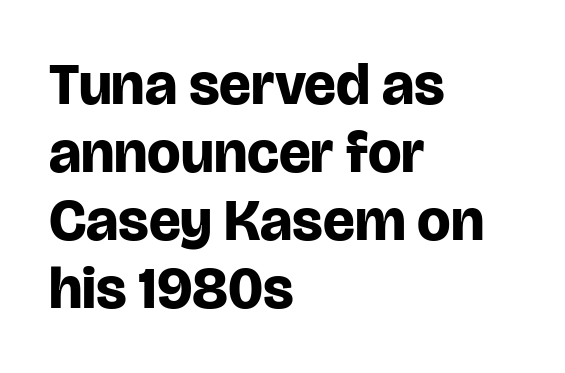
Q: Is the text bold? A: Yes.
Q: Is the text italic (slanted)? A: No, it is upright.
Q: Is the typeface a serif or a sans-serif typeface? A: Sans-serif.
Q: Is the text underlined? A: No.
Q: How is the paragraph aligned? A: Left-aligned.
Q: Is the spacing between letters normal or unusually wide? A: Normal.
Q: Is the spacing between lines tight, normal or loose? A: Tight.
Q: Width (condensed, normal, or wide)? A: Normal.
Q: Stroke contrast? A: Low.
Q: x-height? A: Large.
Q: Monospaced? A: No.
